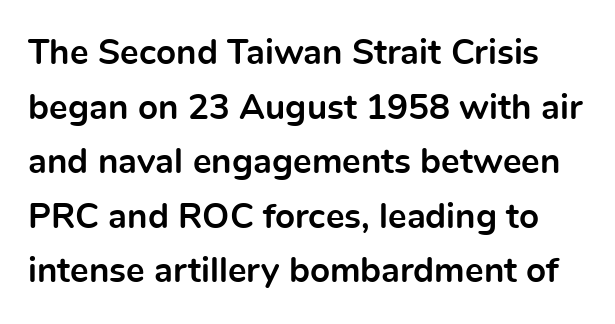
{"serif": "no", "italic": "no", "bold": "yes", "weight": "bold", "width": "normal", "x_height": "medium", "monospaced": "no", "underline": "no", "line_spacing": "normal", "line_spacing_ratio": 1.56, "letter_spacing": "normal", "letter_spacing_em": 0.0, "glyph_px": 35}
